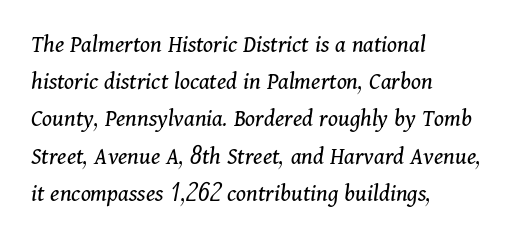
{"italic": "yes", "lean": "right", "slant_degrees": 11, "bold": "no", "underline": "no", "align": "left", "line_spacing": "normal", "line_spacing_ratio": 1.49, "letter_spacing": "normal", "letter_spacing_em": 0.0, "glyph_px": 25}
